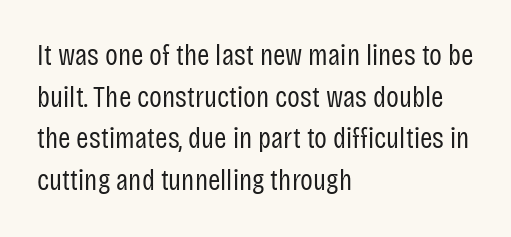
You can tell it's not italic because the verticals are truly vertical. Each letter's strokes conclude bluntly, with no projecting serifs. The passage is arranged the way most books set body copy — flush left. The face used here is proportionally spaced, like ordinary book or web type.
